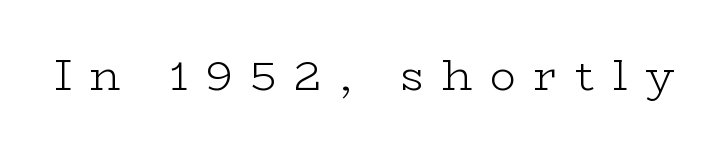
The image shows 43 px light, wide serif type, upright; set unusually wide letter spacing (+0.42 em), not underlined; low stroke contrast and a medium x-height.
